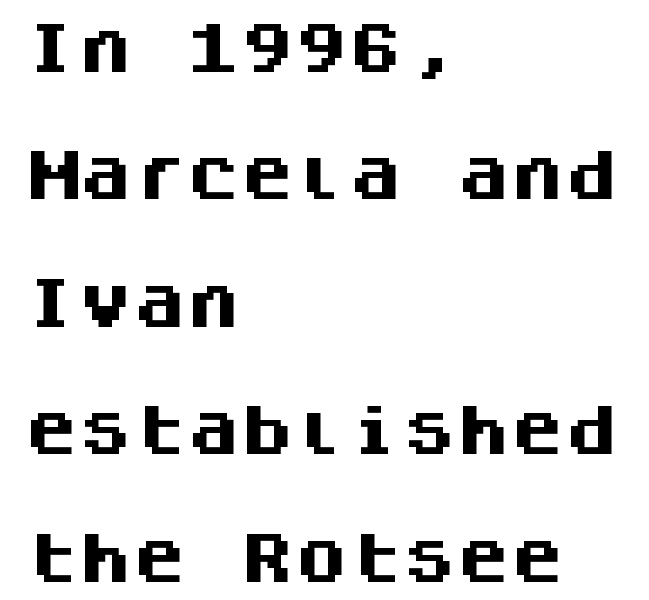
Every character sits straight up, as roman type does. No extra tracking has been applied to these lines. All the whitespace from short lines collects on the right. The characters look thick and weighty, a clear bold. The face used here is monospaced, like something from a code editor. Nope, no serifs anywhere on these letters.
